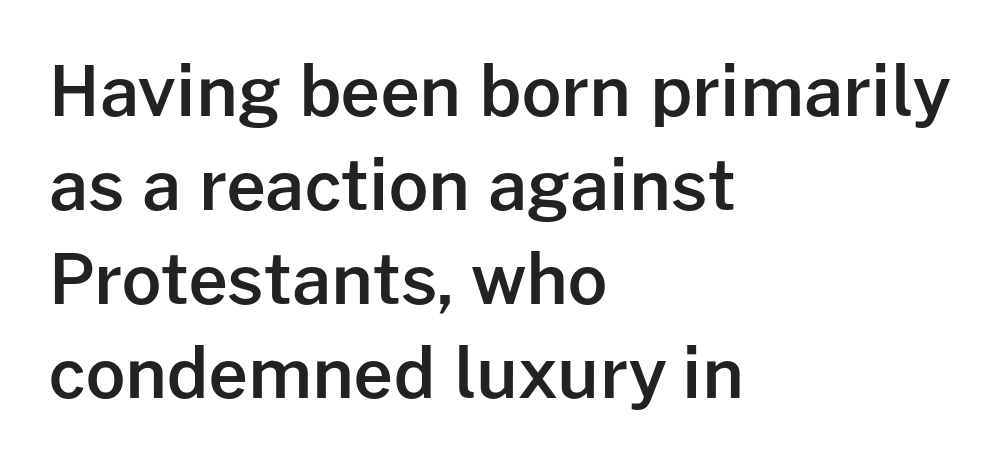
The image shows 69 px semibold sans-serif type, upright; set left-aligned, normal line spacing (1.36x), normal letter spacing, not underlined; low stroke contrast and a medium x-height.
